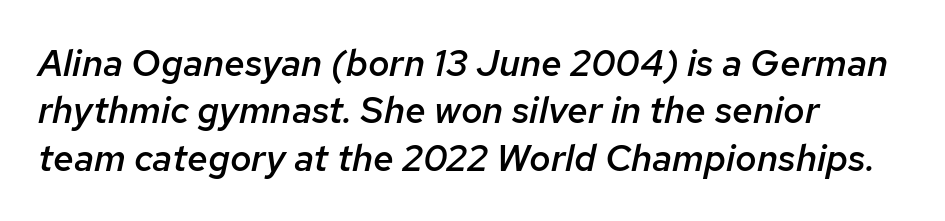
Q: Is the text bold? A: Semi-bold.
Q: Is the text italic (slanted)? A: Yes, it leans right by about 12 degrees.
Q: Is the text underlined? A: No.
Q: How is the paragraph aligned? A: Left-aligned.
Q: Is the spacing between letters normal or unusually wide? A: Normal.
Q: Is the spacing between lines tight, normal or loose? A: Normal.
Q: Width (condensed, normal, or wide)? A: Normal.
Q: Stroke contrast? A: Low.
Q: x-height? A: Medium.
Q: Monospaced? A: No.
